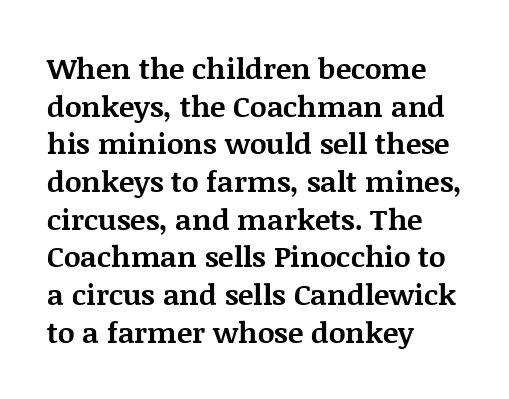
Q: Is the text bold? A: Yes.
Q: Is the text italic (slanted)? A: No, it is upright.
Q: Is the typeface a serif or a sans-serif typeface? A: Serif.
Q: Is the text underlined? A: No.
Q: How is the paragraph aligned? A: Left-aligned.
Q: Is the spacing between letters normal or unusually wide? A: Normal.
Q: Is the spacing between lines tight, normal or loose? A: Normal.
Q: Width (condensed, normal, or wide)? A: Normal.
Q: Stroke contrast? A: Medium.
Q: x-height? A: Large.
Q: Monospaced? A: No.
